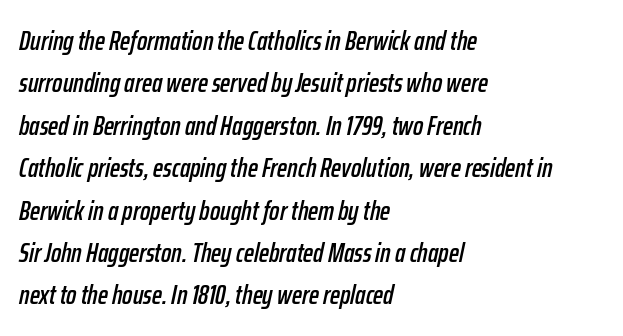
The image shows 27 px text type, italic (leaning right); set left-aligned, normal line spacing (1.57x), normal letter spacing, not underlined.
